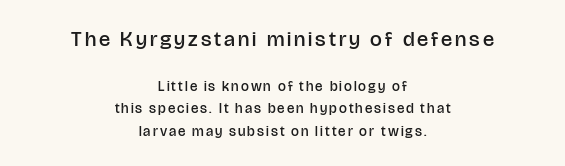
Q: Is the text bold? A: Semi-bold.
Q: Is the text italic (slanted)? A: No, it is upright.
Q: Is the text underlined? A: No.
Q: How is the paragraph aligned? A: Centered.
Q: Is the spacing between lines tight, normal or loose? A: Normal.
Q: Which block of text is set in a larger size, the first (top) or the second (bottom)? A: The first (top) one.
